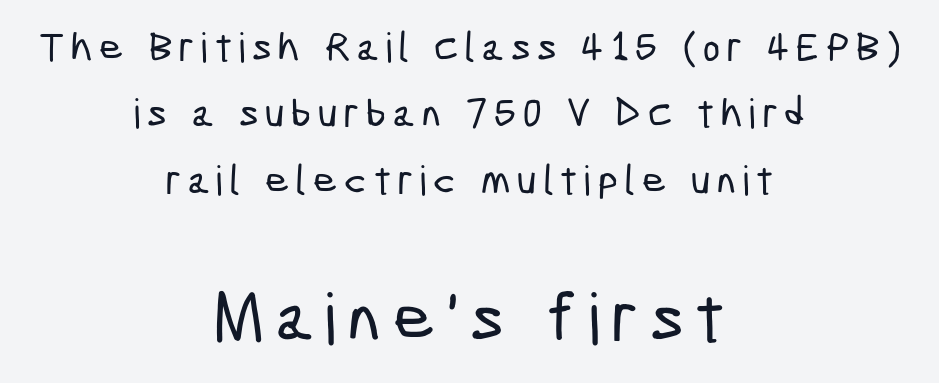
Q: Is the typeface a serif or a sans-serif typeface? A: Sans-serif.
Q: Is the text underlined? A: No.
Q: How is the paragraph aligned? A: Centered.
Q: Is the spacing between lines tight, normal or loose? A: Normal.
Q: Which block of text is set in a larger size, the first (top) or the second (bottom)? A: The second (bottom) one.
Q: Width (condensed, normal, or wide)? A: Condensed.
Q: Stroke contrast? A: Low.
Q: x-height? A: Medium.
Q: Monospaced? A: No.
